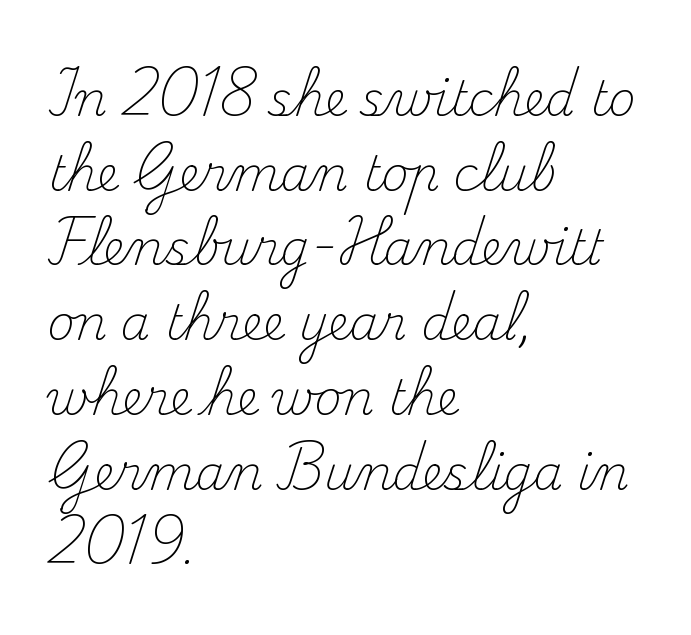
The image shows 47 px light serif type; set left-aligned, normal line spacing (1.59x), normal letter spacing, not underlined; medium stroke contrast and a small x-height.
